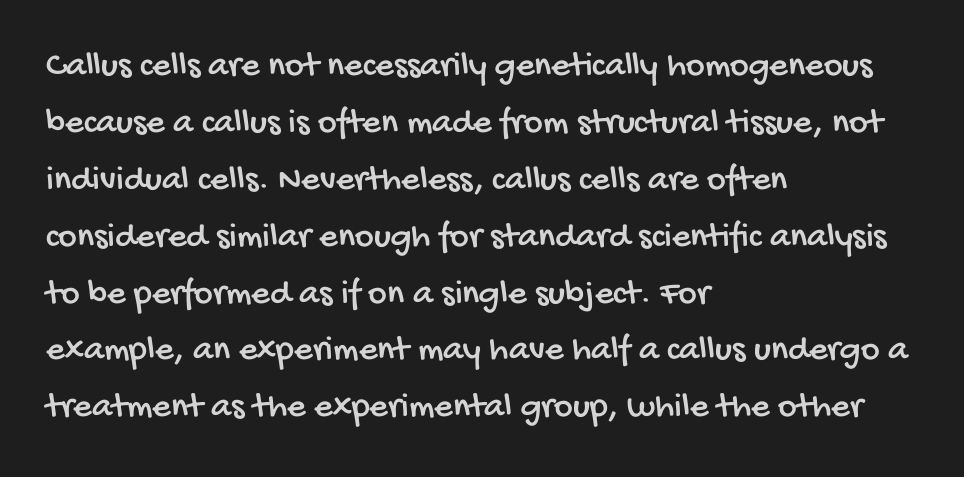
Students, observe: this is what conventionally led text looks like. The foot of each line stays bare and open. Nope, no serifs anywhere on these letters. The text block is weighted toward the left margin, trailing off unevenly rightward. Looks like regular typesetting: each glyph gets only the width it needs.
